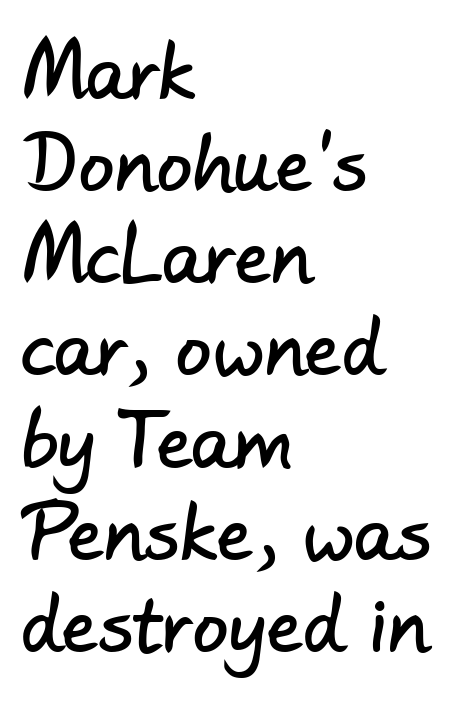
The image shows 72 px sans-serif type; set left-aligned, normal line spacing (1.28x), normal letter spacing, not underlined; low stroke contrast and a small x-height.
